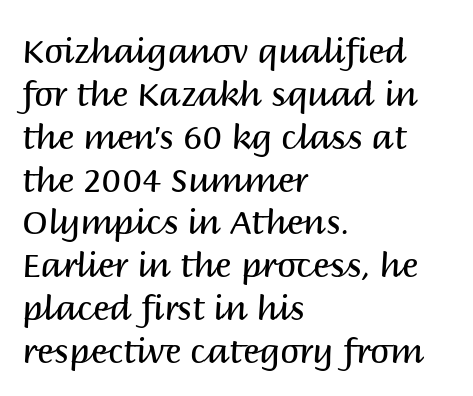
The image shows 34 px regular-weight sans-serif type; set left-aligned, normal line spacing (1.26x), normal letter spacing, not underlined; medium stroke contrast and a large x-height.
